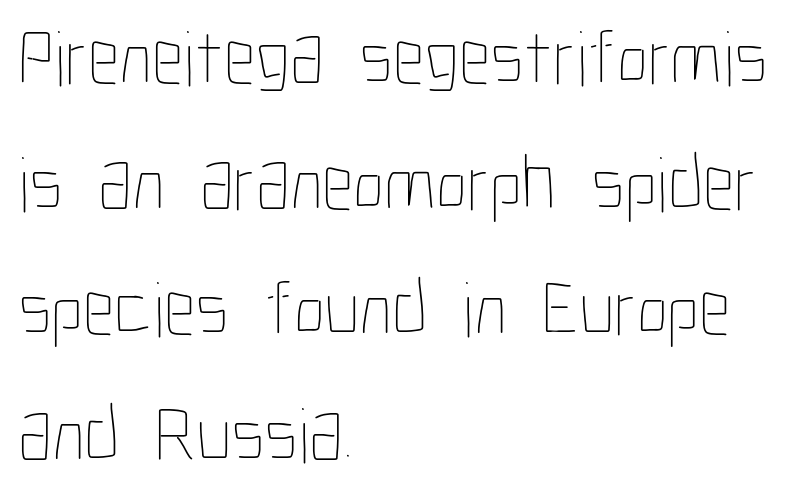
{"italic": "no", "bold": "no", "weight": "thin", "width": "condensed", "stroke_contrast": "low", "x_height": "medium", "monospaced": "no", "underline": "no", "align": "left", "line_spacing": "normal", "line_spacing_ratio": 1.59, "letter_spacing": "normal", "letter_spacing_em": 0.0, "glyph_px": 79}
